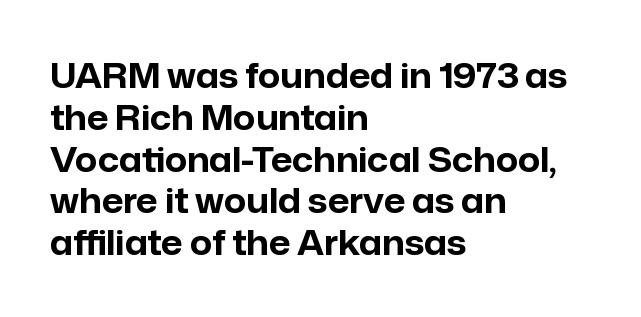
No extra tracking has been applied to these lines. The ragged edge is on the right, which tells us the setting is flush left. I'd call this a sans setting — the letters go barefoot. A roman cut, with each character standing at attention. The characters look thick and weighty, a clear bold.
